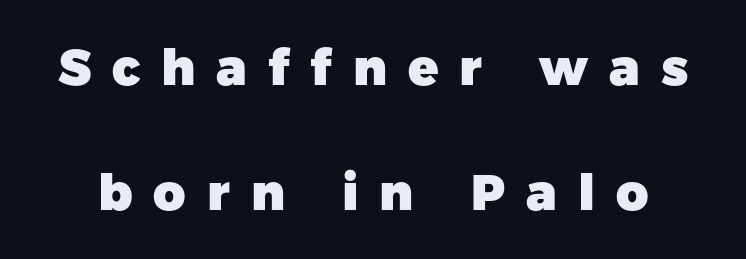
There is plenty of visible air inserted between adjacent glyphs. Stroke thickness is high; the sample reads as a true bold. The characters display no serif detailing; their extremities are plain. Check the space under the baseline: it is left empty.
